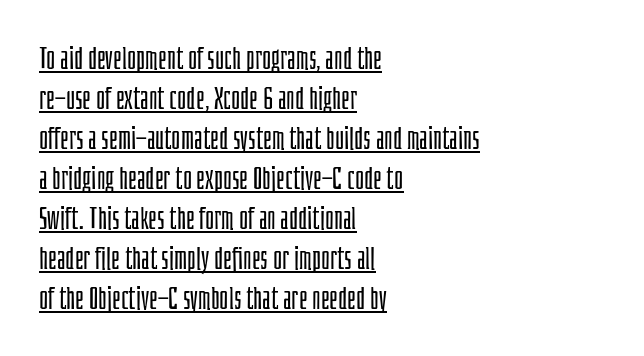
Do the letters lean? They stand straight. Does a line run under the words? Yes, clearly. Vertical stems look standard width or narrower in stroke. Is there much room between lines? A standard amount, neither cramped nor airy.
